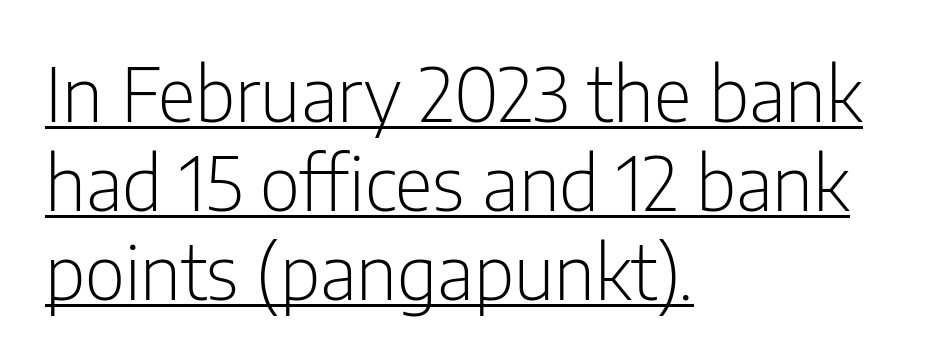
{"serif": "no", "italic": "no", "bold": "no", "weight": "light", "width": "condensed", "stroke_contrast": "low", "x_height": "medium", "monospaced": "no", "underline": "yes", "align": "left", "line_spacing_ratio": 1.2, "letter_spacing": "normal", "letter_spacing_em": 0.0, "glyph_px": 74}
